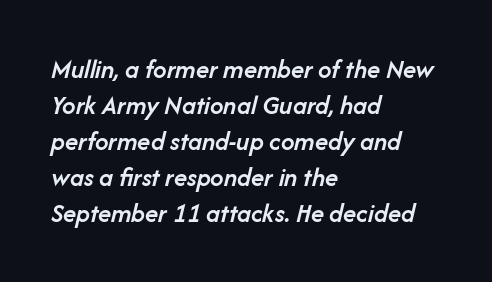
This sample is left-justified, so line endings fall wherever the words run out. Semibold letterforms, between regular and bold. The rendering uses a moderate line-height, typical for paragraphs. The whole block is typeset with a tilt. Students, note that the glyphs here touch the page at normal intervals. Rule under the text: the space is simply empty.
